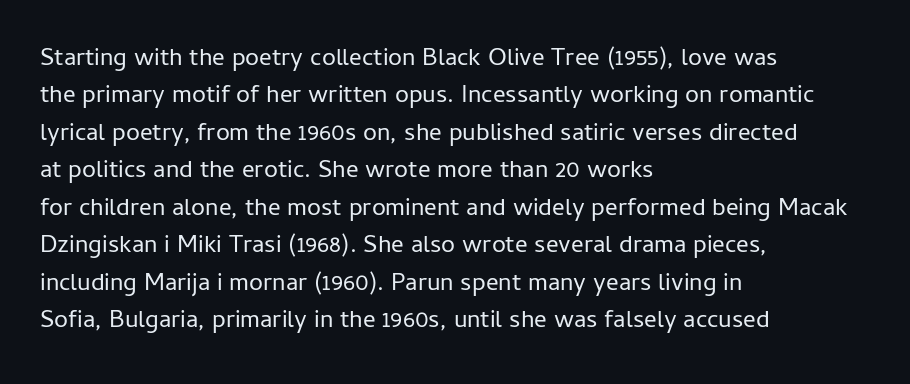
The image shows 25 px text type, upright; set left-aligned, normal line spacing (1.5x), normal letter spacing, not underlined.
